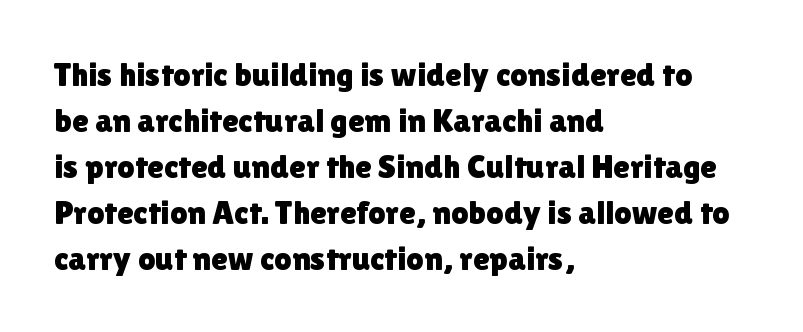
Q: Is the text italic (slanted)? A: No, it is upright.
Q: Is the typeface a serif or a sans-serif typeface? A: Sans-serif.
Q: Is the text underlined? A: No.
Q: How is the paragraph aligned? A: Left-aligned.
Q: Is the spacing between letters normal or unusually wide? A: Normal.
Q: Is the spacing between lines tight, normal or loose? A: Normal.
Q: Width (condensed, normal, or wide)? A: Normal.
Q: Stroke contrast? A: Low.
Q: x-height? A: Medium.
Q: Monospaced? A: No.
